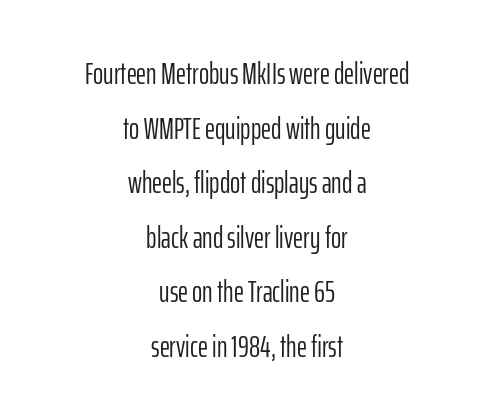
{"serif": "no", "italic": "no", "bold": "no", "weight": "light", "width": "condensed", "stroke_contrast": "low", "x_height": "medium", "monospaced": "no", "underline": "no", "align": "center", "line_spacing_ratio": 1.76, "letter_spacing": "normal", "letter_spacing_em": 0.0, "glyph_px": 31}
